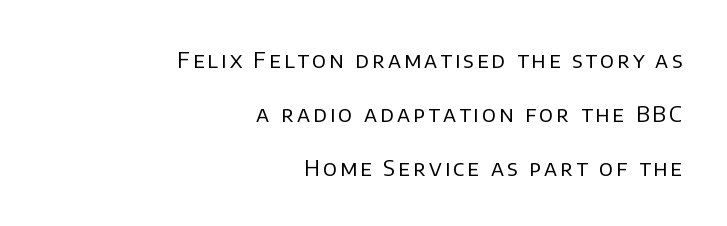
{"italic": "no", "bold": "no", "underline": "no", "align": "right", "line_spacing": "loose", "line_spacing_ratio": 2.45, "glyph_px": 22}
